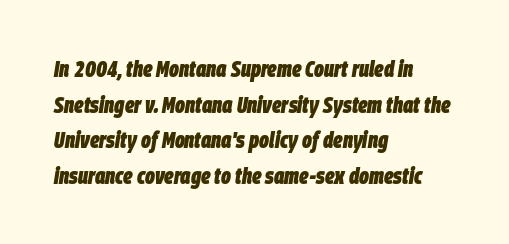
The image shows 23 px bold type, italic (leaning right); set left-aligned, normal line spacing (1.55x), normal letter spacing, not underlined.
